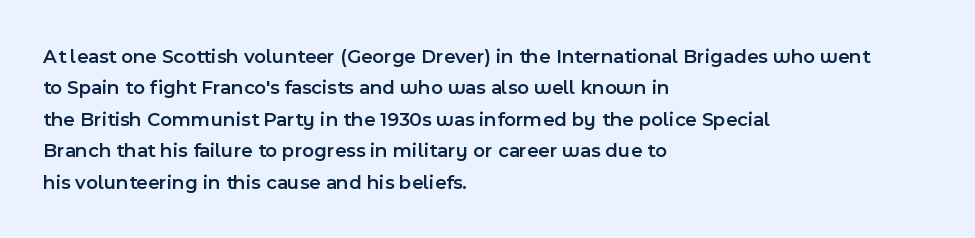
The image shows 20 px text type, upright; set left-aligned, normal line spacing (1.57x), normal letter spacing, not underlined.
